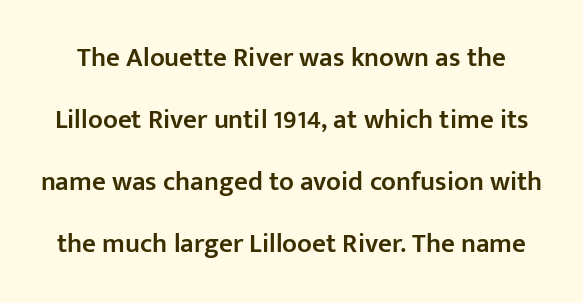
Just letters on the line, the space beneath them empty. No italicization has been applied; the sample stays upright. Tracking here is standard; glyphs follow each other at the usual distance. Leading is clearly above the norm, producing a sparse column.
